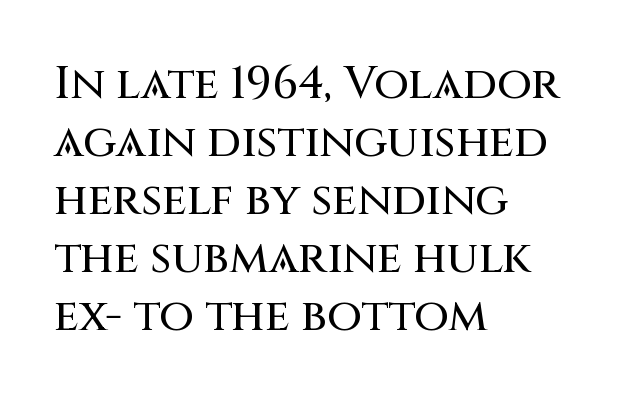
The image shows 45 px sans-serif type, upright; set left-aligned, normal line spacing (1.29x), normal letter spacing, not underlined; medium stroke contrast and a large x-height.
